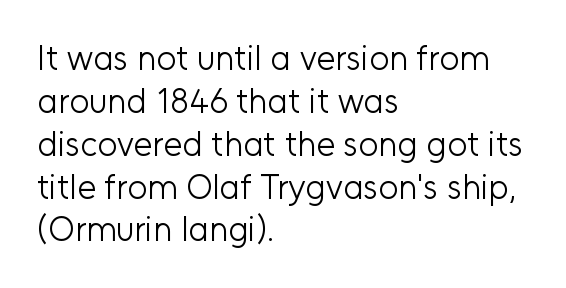
Q: Is the text bold? A: No.
Q: Is the text italic (slanted)? A: No, it is upright.
Q: Is the typeface a serif or a sans-serif typeface? A: Sans-serif.
Q: Is the text underlined? A: No.
Q: How is the paragraph aligned? A: Left-aligned.
Q: Is the spacing between letters normal or unusually wide? A: Normal.
Q: Is the spacing between lines tight, normal or loose? A: Normal.
Q: Width (condensed, normal, or wide)? A: Normal.
Q: Stroke contrast? A: Low.
Q: x-height? A: Medium.
Q: Monospaced? A: No.
